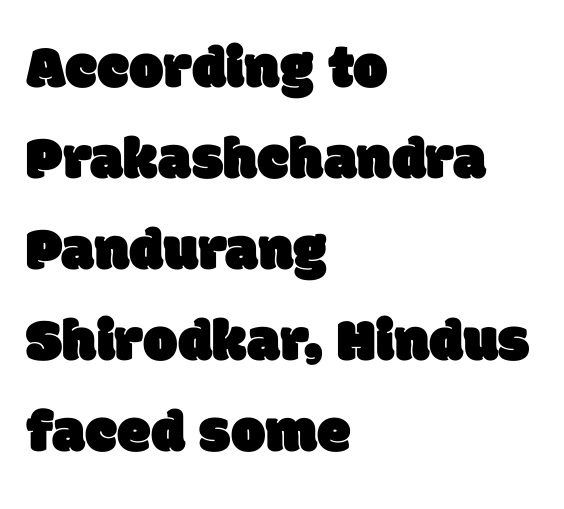
Nope, no serifs anywhere on these letters. Lines of text with bare space underneath. These lines are set flush left with a ragged right edge. Baseline-to-baseline distance is the conventional proportion of letter height.
